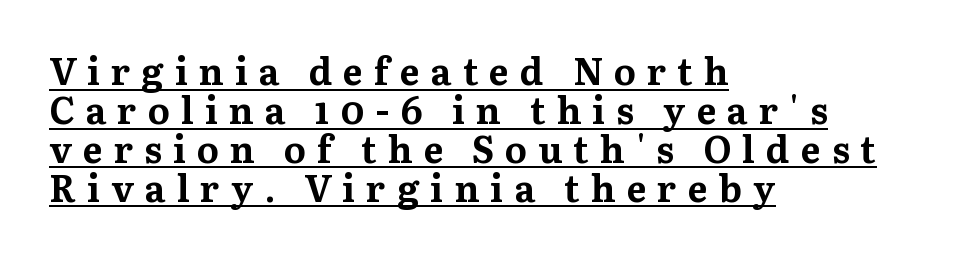
The specimen includes a rule beneath the text block's lines. Regarding leading, the lines here are crowded together. The rendering uses natural spacing where letterforms have individual widths. Rendered with straight, roman letterforms.
